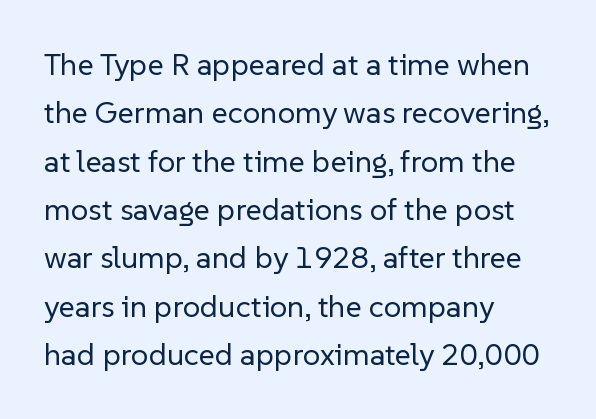
{"serif": "no", "italic": "no", "bold": "no", "weight": "regular", "width": "normal", "stroke_contrast": "low", "x_height": "medium", "monospaced": "no", "underline": "no", "align": "left", "line_spacing": "normal", "line_spacing_ratio": 1.56, "letter_spacing": "normal", "letter_spacing_em": 0.0, "glyph_px": 31}
